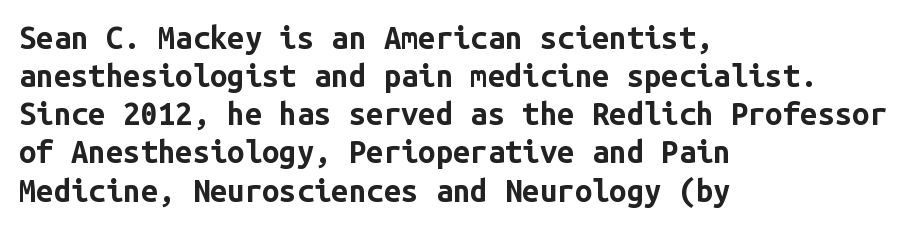
{"serif": "no", "italic": "no", "bold": "yes", "weight": "bold", "width": "normal", "stroke_contrast": "low", "x_height": "medium", "monospaced": "yes", "underline": "no", "align": "left", "line_spacing_ratio": 1.23, "letter_spacing": "normal", "letter_spacing_em": 0.0, "glyph_px": 31}
